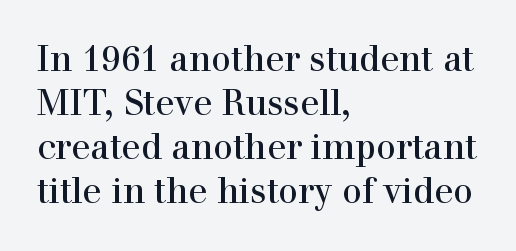
{"serif": "yes", "italic": "no", "width": "normal", "x_height": "medium", "monospaced": "no", "underline": "no", "align": "left", "line_spacing": "normal", "line_spacing_ratio": 1.26, "letter_spacing": "normal", "letter_spacing_em": 0.0, "glyph_px": 35}
